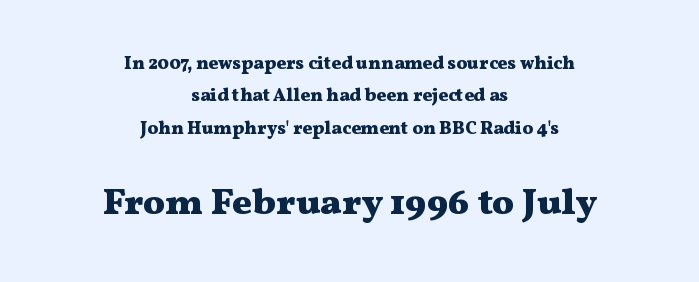
The image shows 37 px heavy, wide serif type, upright; set centered, line spacing 1.8x, normal letter spacing, not underlined; the second (bottom) block is 2.06x larger; medium stroke contrast and a medium x-height.
